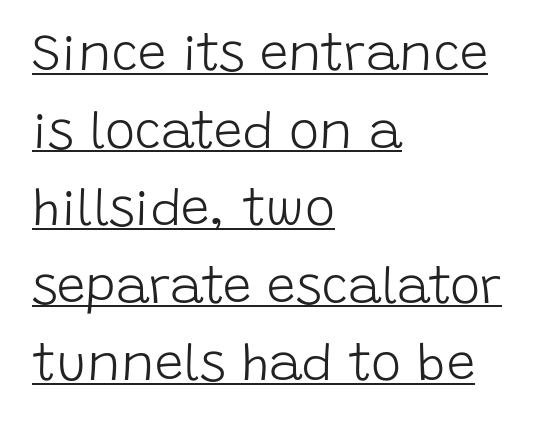
The image shows 51 px light sans-serif type, upright; set left-aligned, normal line spacing (1.52x), normal letter spacing, underlined; low stroke contrast and a large x-height.
